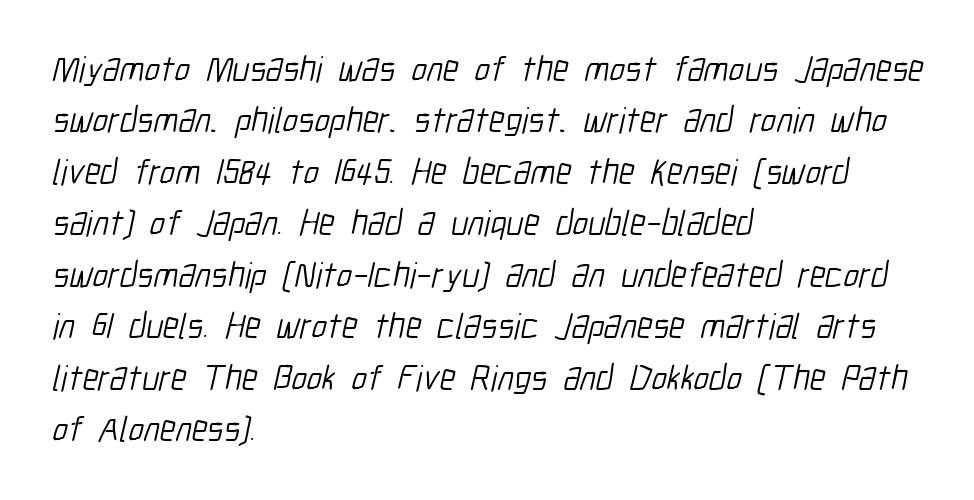
The image shows 36 px light, condensed sans-serif type; set left-aligned, normal line spacing (1.43x), normal letter spacing, not underlined; low stroke contrast and a medium x-height.
